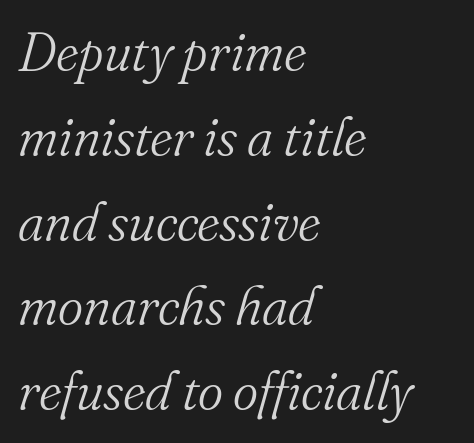
The image shows 54 px light serif type, italic (leaning right); set left-aligned, normal line spacing (1.57x), normal letter spacing, not underlined; medium stroke contrast and a small x-height.
